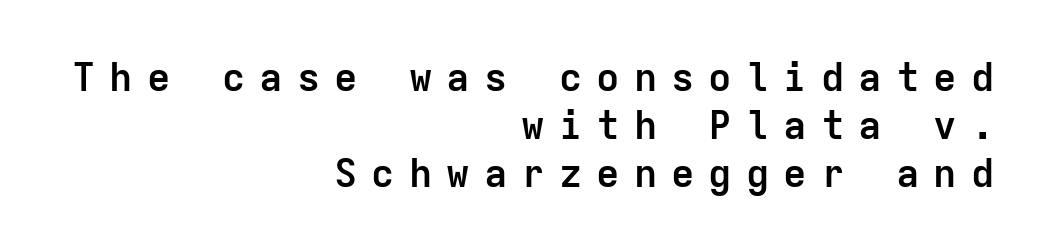
The image shows 39 px semibold sans-serif type, upright, monospaced; set right-aligned, line spacing 1.23x, unusually wide letter spacing (+0.36 em), not underlined; low stroke contrast and a medium x-height.
